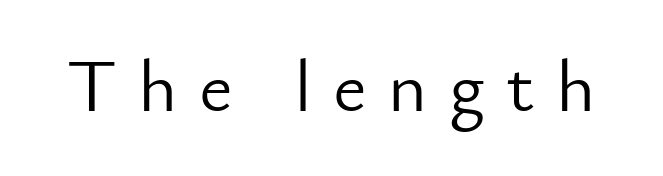
The image shows 74 px light sans-serif type, upright; set unusually wide letter spacing (+0.29 em), not underlined; low stroke contrast and a small x-height.
